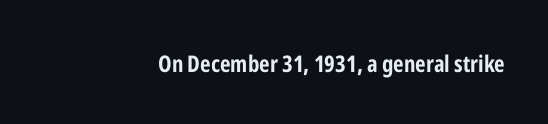
Notice how thick the strokes are: this is what a full bold looks like. In terms of letterspacing, this is plain default setting. The specimen omits any rule beneath the text block's lines. The lettering stays uniformly vertical, giving the passage a roman look.
